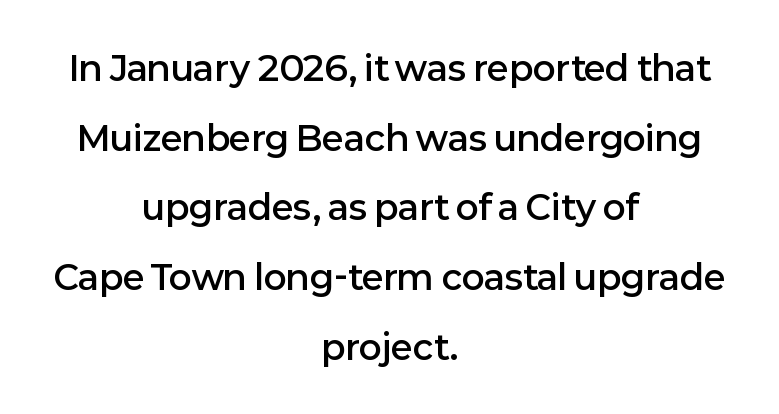
Q: Is the text bold? A: Semi-bold.
Q: Is the text italic (slanted)? A: No, it is upright.
Q: Is the typeface a serif or a sans-serif typeface? A: Sans-serif.
Q: Is the text underlined? A: No.
Q: How is the paragraph aligned? A: Centered.
Q: Is the spacing between letters normal or unusually wide? A: Normal.
Q: Is the spacing between lines tight, normal or loose? A: Loose.
Q: Width (condensed, normal, or wide)? A: Normal.
Q: Stroke contrast? A: Low.
Q: x-height? A: Medium.
Q: Monospaced? A: No.
